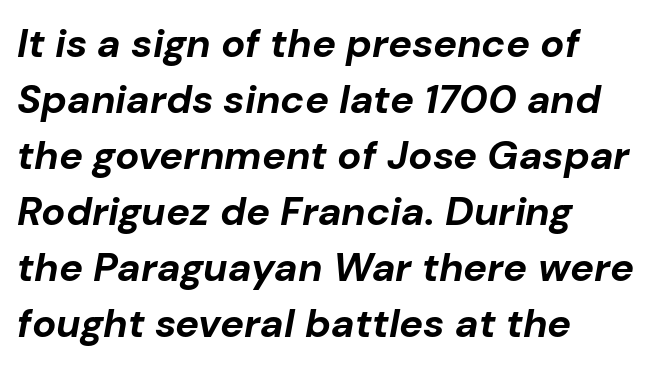
Q: Is the text bold? A: Yes.
Q: Is the text italic (slanted)? A: Yes, it leans right by about 10 degrees.
Q: Is the text underlined? A: No.
Q: How is the paragraph aligned? A: Left-aligned.
Q: Is the spacing between letters normal or unusually wide? A: Normal.
Q: Is the spacing between lines tight, normal or loose? A: Normal.
Q: Width (condensed, normal, or wide)? A: Normal.
Q: Stroke contrast? A: Low.
Q: x-height? A: Medium.
Q: Monospaced? A: No.
